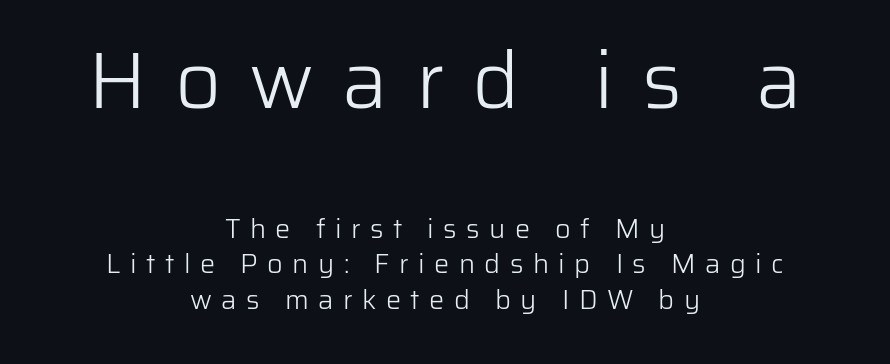
{"serif": "no", "italic": "no", "bold": "no", "weight": "light", "width": "normal", "stroke_contrast": "low", "x_height": "medium", "monospaced": "no", "underline": "no", "align": "center", "line_spacing": "normal", "line_spacing_ratio": 1.31, "letter_spacing": "wide", "letter_spacing_em": 0.35, "larger_block": "first", "size_ratio": 2.96, "glyph_px": 80}
